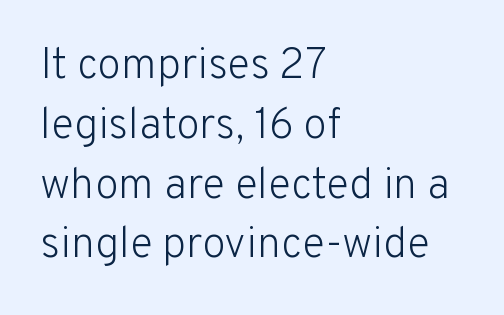
Q: Is the text bold? A: No.
Q: Is the text italic (slanted)? A: No, it is upright.
Q: Is the typeface a serif or a sans-serif typeface? A: Sans-serif.
Q: Is the text underlined? A: No.
Q: How is the paragraph aligned? A: Left-aligned.
Q: Is the spacing between letters normal or unusually wide? A: Normal.
Q: Is the spacing between lines tight, normal or loose? A: Normal.
Q: Width (condensed, normal, or wide)? A: Normal.
Q: Stroke contrast? A: Low.
Q: x-height? A: Medium.
Q: Monospaced? A: No.
